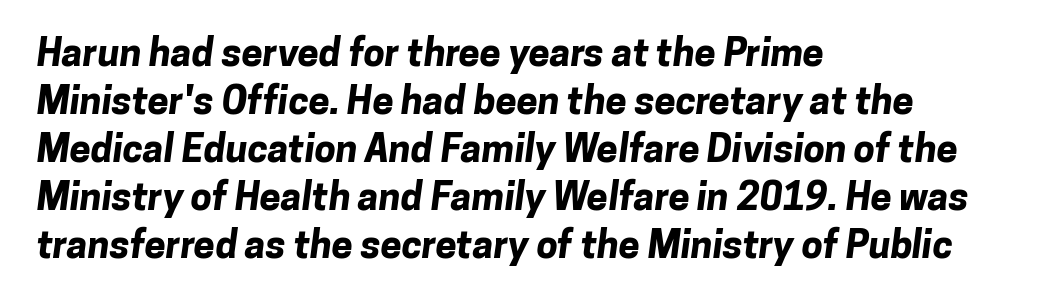
The image shows 38 px bold sans-serif type; set left-aligned, normal line spacing (1.26x), normal letter spacing, not underlined; low stroke contrast and a medium x-height.
